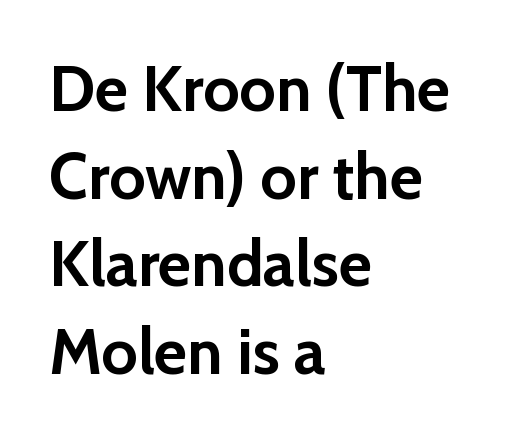
Q: Is the text bold? A: Yes.
Q: Is the text italic (slanted)? A: No, it is upright.
Q: Is the typeface a serif or a sans-serif typeface? A: Sans-serif.
Q: Is the text underlined? A: No.
Q: How is the paragraph aligned? A: Left-aligned.
Q: Is the spacing between letters normal or unusually wide? A: Normal.
Q: Is the spacing between lines tight, normal or loose? A: Normal.
Q: Width (condensed, normal, or wide)? A: Normal.
Q: Stroke contrast? A: Low.
Q: x-height? A: Medium.
Q: Monospaced? A: No.
